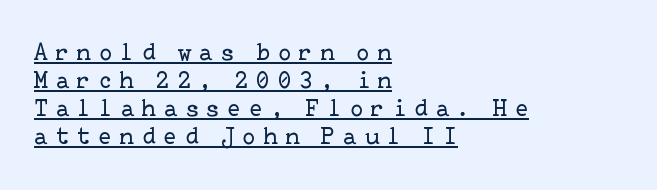
The image shows 24 px text type, upright; set left-aligned, line spacing 1.17x, unusually wide letter spacing (+0.34 em), underlined.
